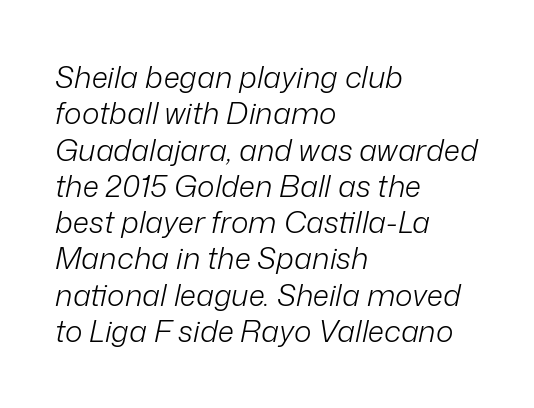
Is the type heavy? It reads as light-to-regular instead. Leftover space on each line is placed entirely after the last word. The face used here is proportionally spaced, like ordinary book or web type. The passage shown has conventional tracking throughout. Letters rest on an invisible, unmarked baseline. Is the type slanted? Yes — the strokes lean at a clear angle.
